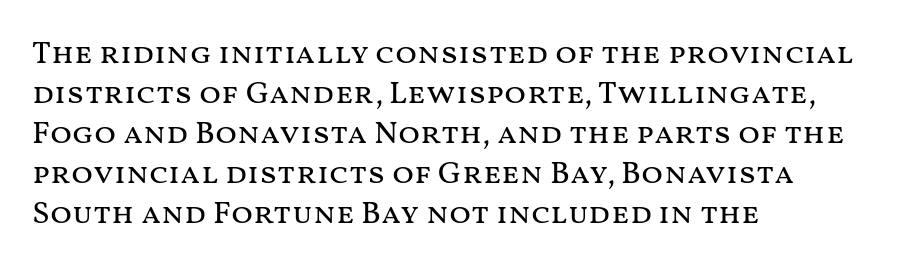
{"italic": "no", "bold": "no", "weight": "regular", "width": "wide", "stroke_contrast": "medium", "x_height": "medium", "monospaced": "no", "underline": "no", "align": "left", "line_spacing": "normal", "line_spacing_ratio": 1.25, "letter_spacing": "normal", "letter_spacing_em": 0.0, "glyph_px": 32}
